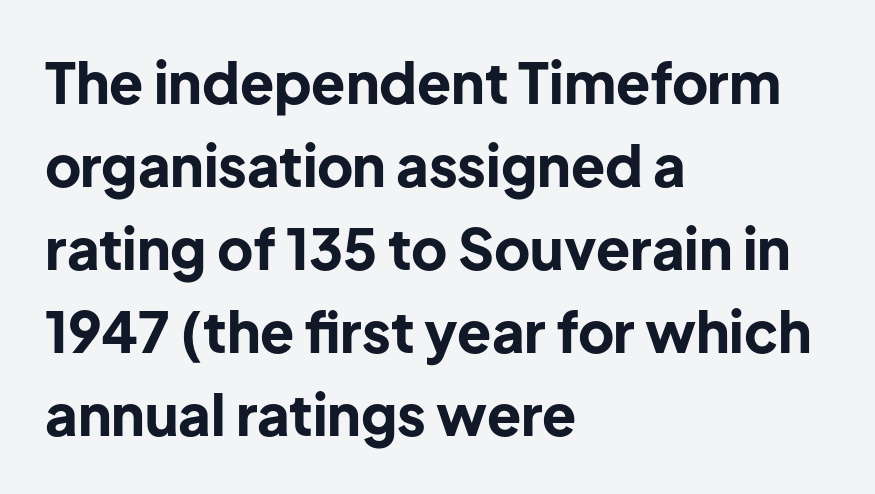
Upright lettering throughout. Tracking value appears to be zero — textbook default spacing. Think of a printed novel: that variable character pitch is what you see here. The characters display no serif detailing; their extremities are plain. Caption: bold face, heavy strokes.
